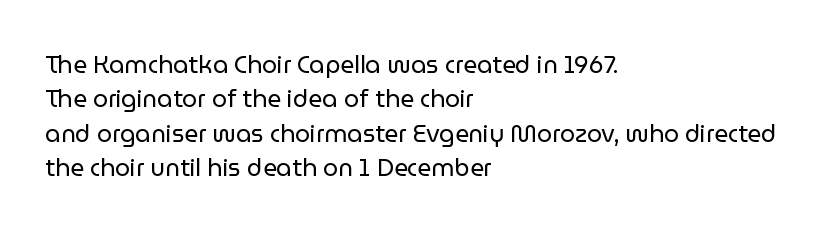
{"italic": "no", "bold": "no", "underline": "no", "align": "left", "line_spacing": "normal", "line_spacing_ratio": 1.43, "letter_spacing": "normal", "letter_spacing_em": 0.0, "glyph_px": 24}
